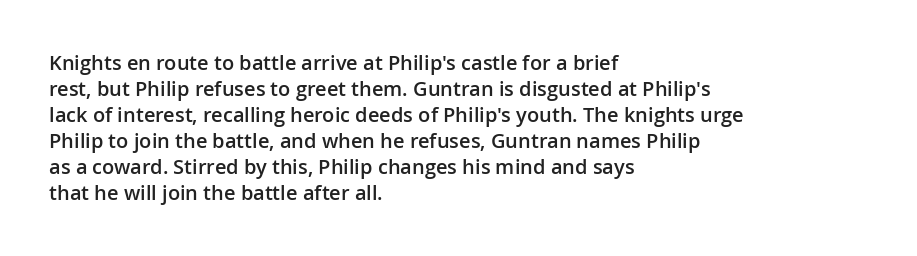
Is there any slant? The stems are plumb. In terms of letterspacing, this is plain default setting. The baseline area is clear. The passage is arranged the way most books set body copy — flush left.
